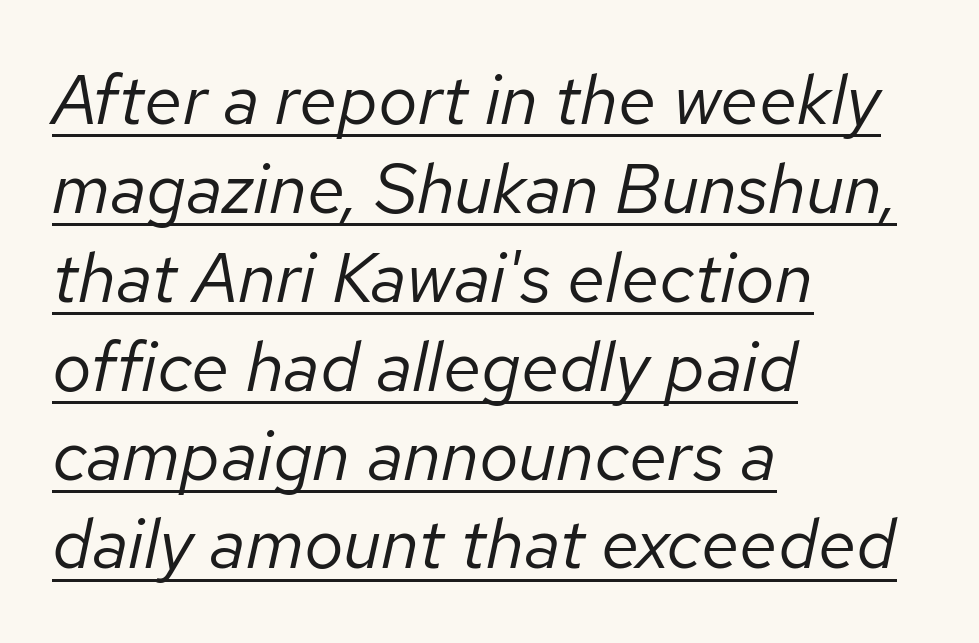
The image shows 70 px regular-weight type, italic (leaning right); set left-aligned, normal line spacing (1.27x), normal letter spacing, underlined; low stroke contrast and a medium x-height.
